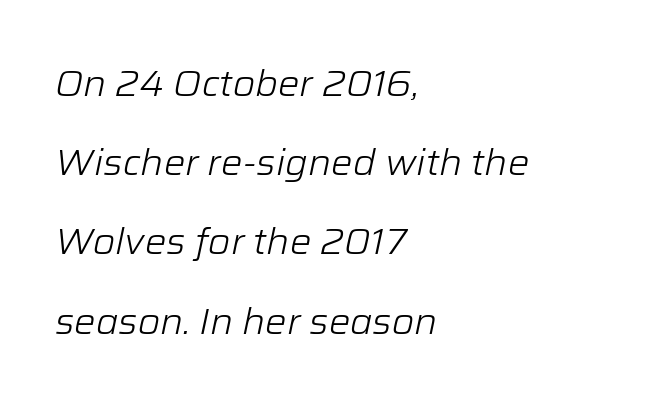
One-word summary of the alignment: left. Quick note: italic. The typesetting does not lean heavy: it is not bold. You could call the tracking neutral — neither tight nor loose. Rows of type keep a wide berth in the vertical direction.
